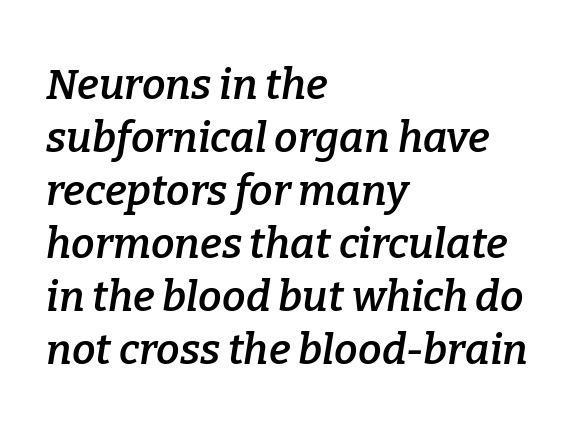
To sum up the face: it has serifs. Rows of type keep a routine distance in the vertical direction. The face used here is proportionally spaced, like ordinary book or web type. Compared with a centered layout, this one pins lines to the left instead. Does the weight exceed regular? Yes, but only to semibold.
